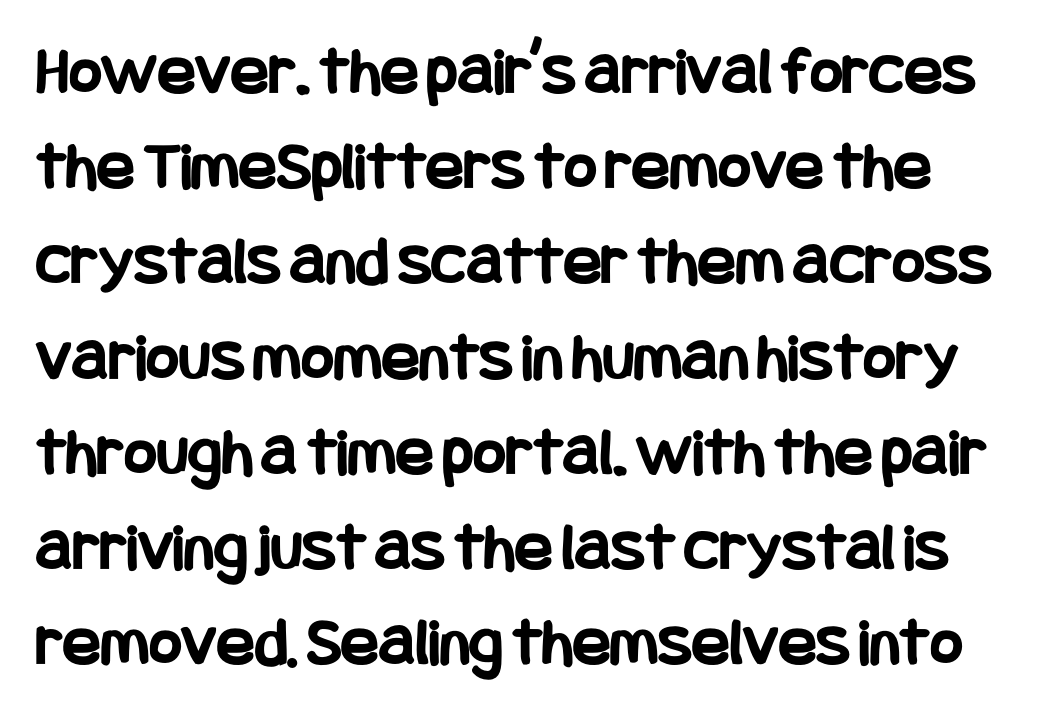
{"serif": "no", "italic": "no", "bold": "yes", "weight": "bold", "width": "condensed", "stroke_contrast": "low", "x_height": "large", "underline": "no", "line_spacing": "normal", "line_spacing_ratio": 1.36, "letter_spacing": "normal", "letter_spacing_em": 0.0, "glyph_px": 70}
